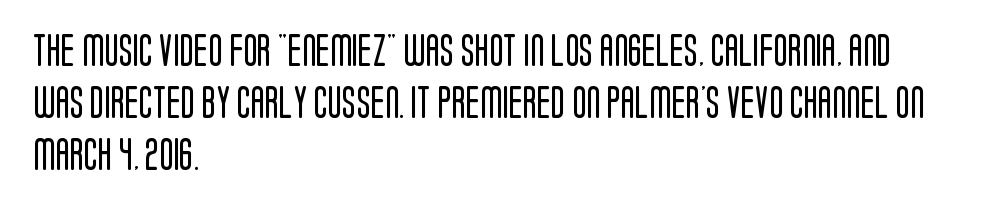
{"serif": "no", "italic": "no", "bold": "no", "weight": "regular", "width": "condensed", "stroke_contrast": "low", "x_height": "large", "monospaced": "no", "underline": "no", "align": "left", "line_spacing": "normal", "line_spacing_ratio": 1.57, "letter_spacing": "normal", "letter_spacing_em": 0.0, "glyph_px": 33}
